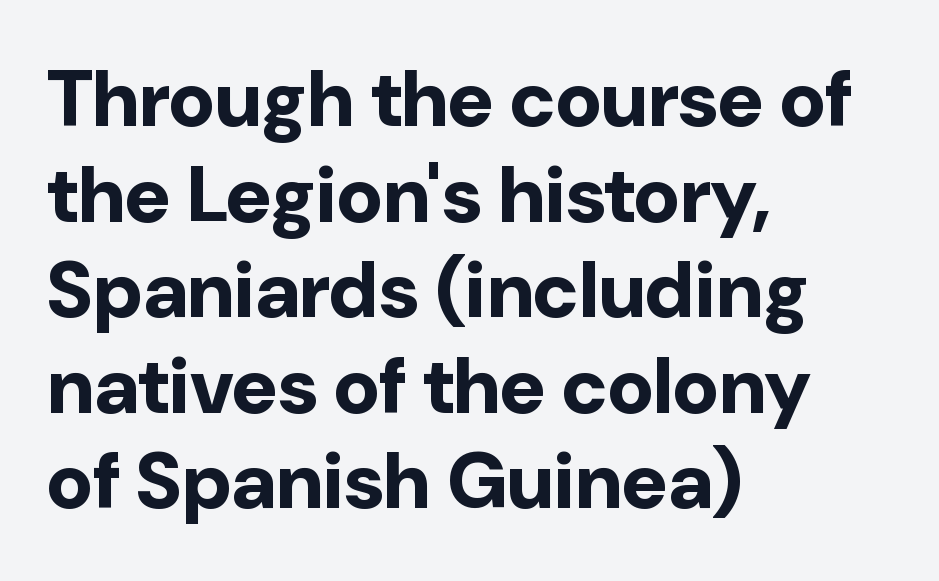
The image shows 79 px bold sans-serif type, upright; set left-aligned, line spacing 1.21x, normal letter spacing, not underlined; low stroke contrast and a medium x-height.
